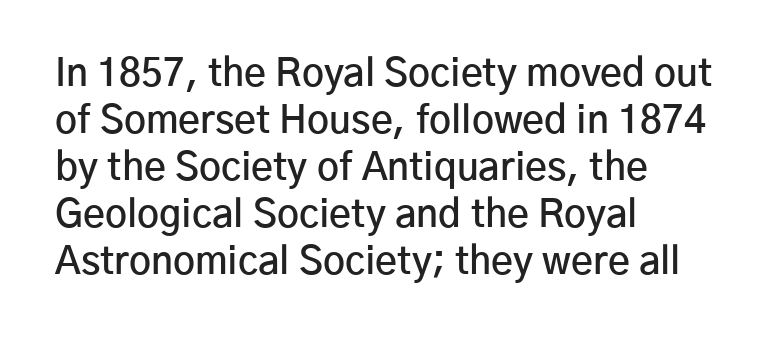
Q: Is the text bold? A: Semi-bold.
Q: Is the text italic (slanted)? A: No, it is upright.
Q: Is the typeface a serif or a sans-serif typeface? A: Sans-serif.
Q: Is the text underlined? A: No.
Q: How is the paragraph aligned? A: Left-aligned.
Q: Is the spacing between letters normal or unusually wide? A: Normal.
Q: Width (condensed, normal, or wide)? A: Normal.
Q: Stroke contrast? A: Low.
Q: x-height? A: Medium.
Q: Monospaced? A: No.
